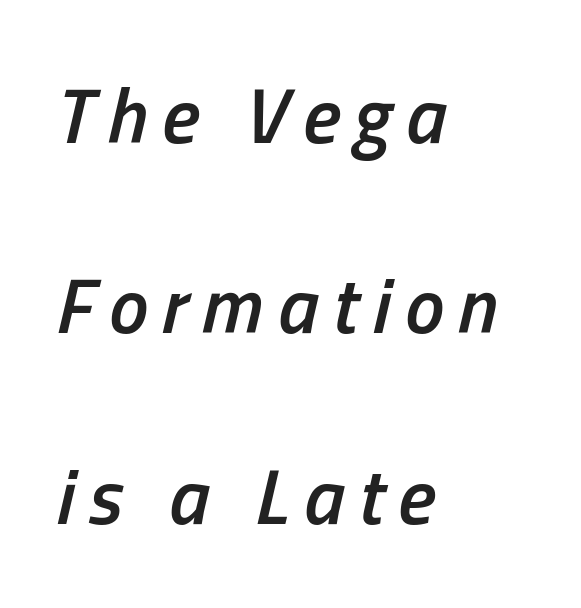
{"italic": "yes", "lean": "right", "slant_degrees": 13, "bold": "semi", "weight": "semibold", "width": "condensed", "stroke_contrast": "low", "x_height": "medium", "monospaced": "no", "underline": "no", "align": "left", "line_spacing": "loose", "line_spacing_ratio": 2.41, "glyph_px": 79}
